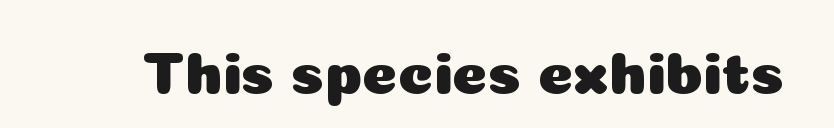
Q: Is the text italic (slanted)? A: No, it is upright.
Q: Is the typeface a serif or a sans-serif typeface? A: Sans-serif.
Q: Is the text underlined? A: No.
Q: Is the spacing between letters normal or unusually wide? A: Normal.
Q: Width (condensed, normal, or wide)? A: Normal.
Q: Stroke contrast? A: Low.
Q: x-height? A: Medium.
Q: Monospaced? A: No.
